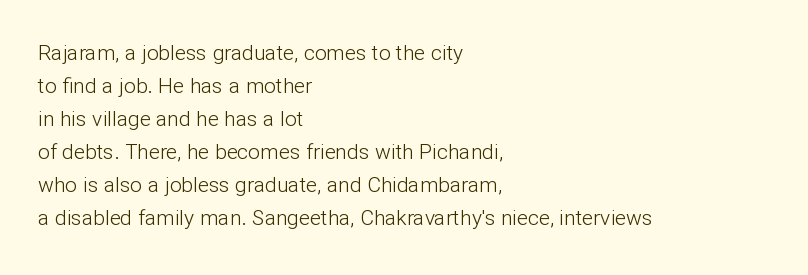
{"italic": "no", "bold": "no", "underline": "no", "align": "left", "line_spacing": "normal", "line_spacing_ratio": 1.57, "letter_spacing": "normal", "letter_spacing_em": 0.0, "glyph_px": 21}
